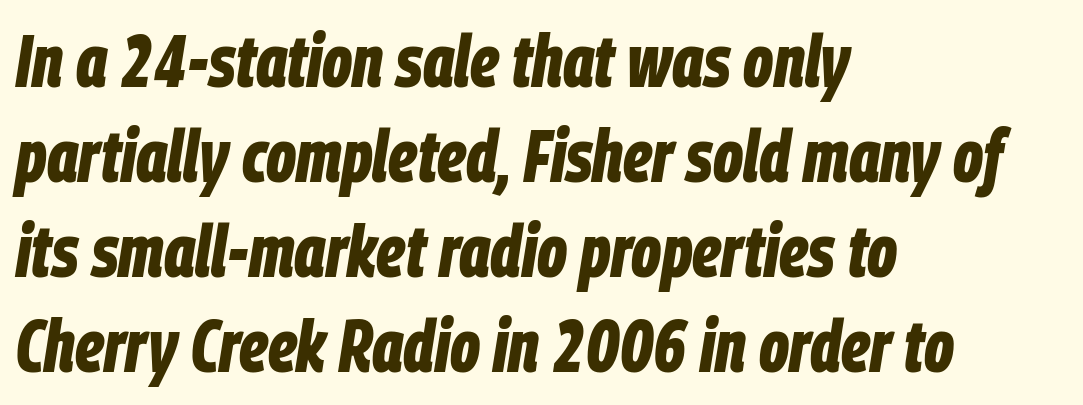
In terms of leading, this rendering sits right in the middle. The font's italic variant was chosen for this text. Every letter is thick-stroked: bold, no question. The lines are quadded left. This sample has the flowing, uneven cadence of proportional lettering.
